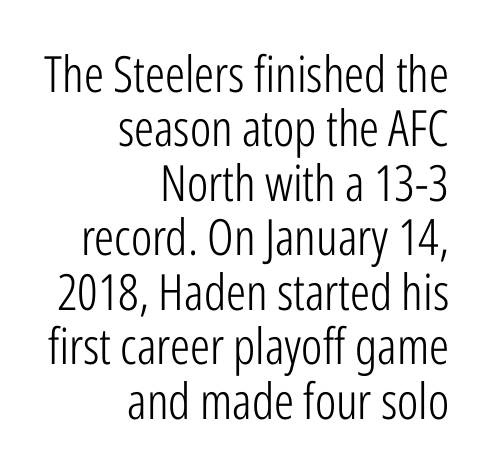
The image shows 50 px light, condensed sans-serif type, upright; set right-aligned, tight line spacing (1.09x), normal letter spacing, not underlined; low stroke contrast and a medium x-height.
